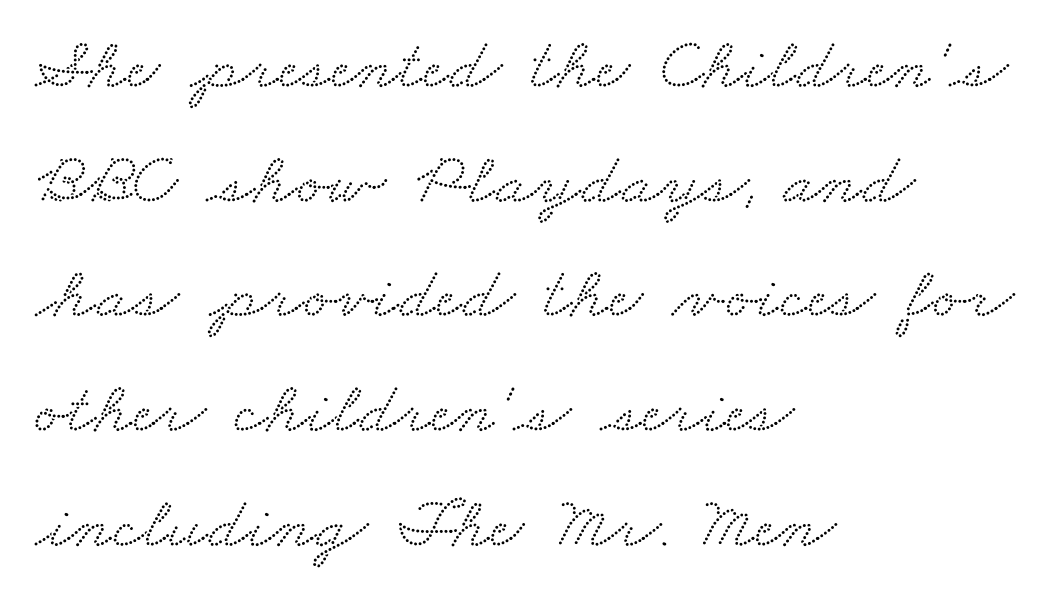
{"serif": "yes", "width": "wide", "stroke_contrast": "medium", "x_height": "small", "monospaced": "no", "underline": "no", "align": "left", "line_spacing": "normal", "line_spacing_ratio": 1.55, "letter_spacing": "normal", "letter_spacing_em": 0.0, "glyph_px": 74}
